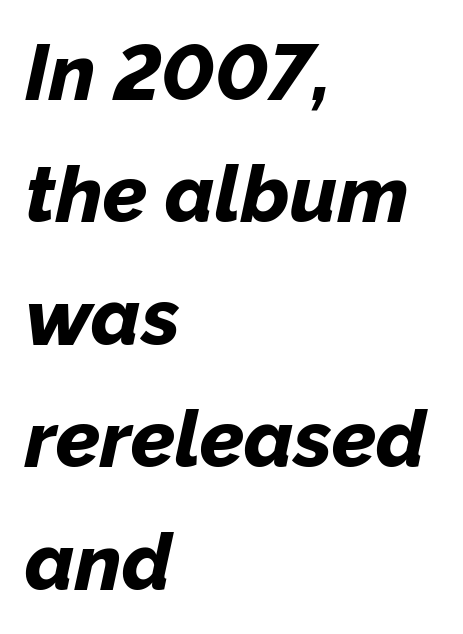
The block of text has a typical density, with ordinary space between rows. Do the characters align in a grid? No, the font is proportional. Weight check: bold — yes, fully. Bare-footed words on every line. Tall strokes in this sample are angled rather than plumb.
